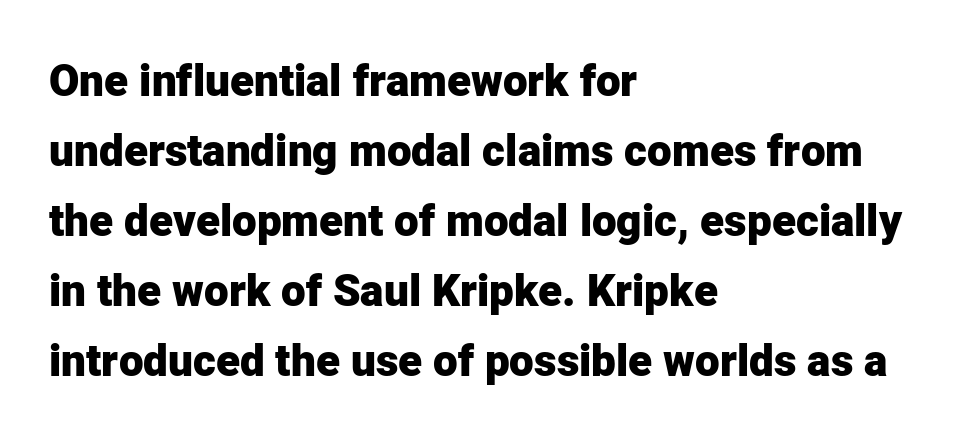
{"serif": "no", "italic": "no", "bold": "yes", "weight": "heavy", "width": "normal", "stroke_contrast": "low", "x_height": "medium", "monospaced": "no", "underline": "no", "align": "left", "line_spacing": "normal", "line_spacing_ratio": 1.59, "letter_spacing": "normal", "letter_spacing_em": 0.0, "glyph_px": 44}
